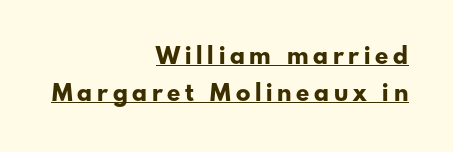
{"italic": "no", "bold": "yes", "underline": "yes", "align": "right", "line_spacing": "normal", "line_spacing_ratio": 1.54, "letter_spacing": "wide", "letter_spacing_em": 0.2, "glyph_px": 24}
